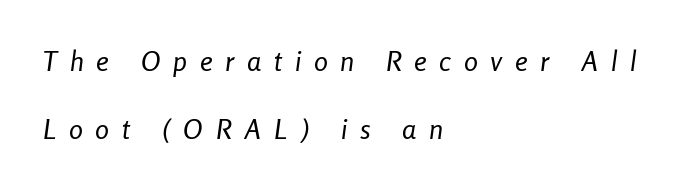
{"italic": "yes", "lean": "right", "slant_degrees": 8, "bold": "no", "weight": "regular", "width": "condensed", "stroke_contrast": "low", "x_height": "medium", "monospaced": "no", "underline": "no", "align": "left", "line_spacing": "loose", "line_spacing_ratio": 2.43, "letter_spacing": "wide", "letter_spacing_em": 0.45, "glyph_px": 28}
